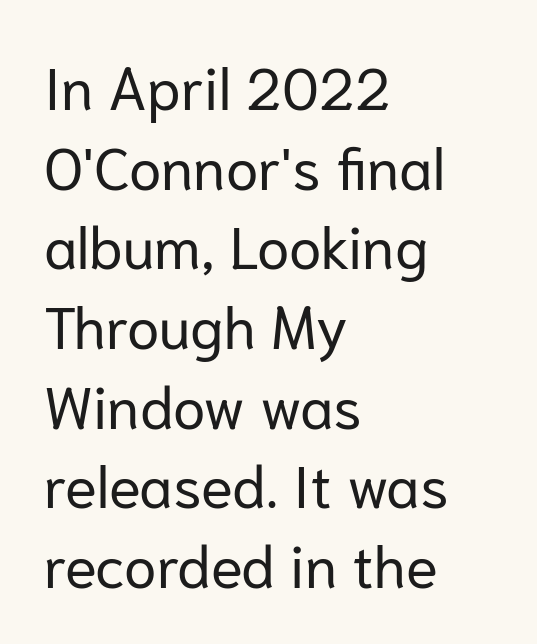
The space beneath each line is pristine and unruled. Stroke terminals: plain, sans-serif. The typesetter chose a ragged-right arrangement here. These lines are rendered in a variable-pitch font. The letterforms sit shoulder to shoulder at normal distance. Nothing heavy about these letters — not bold at all.
